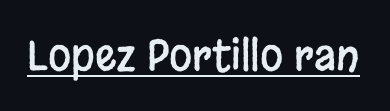
Q: Is the text italic (slanted)? A: No, it is upright.
Q: Is the typeface a serif or a sans-serif typeface? A: Sans-serif.
Q: Is the text underlined? A: Yes.
Q: Is the spacing between letters normal or unusually wide? A: Normal.
Q: Width (condensed, normal, or wide)? A: Condensed.
Q: Stroke contrast? A: Low.
Q: x-height? A: Large.
Q: Monospaced? A: No.
